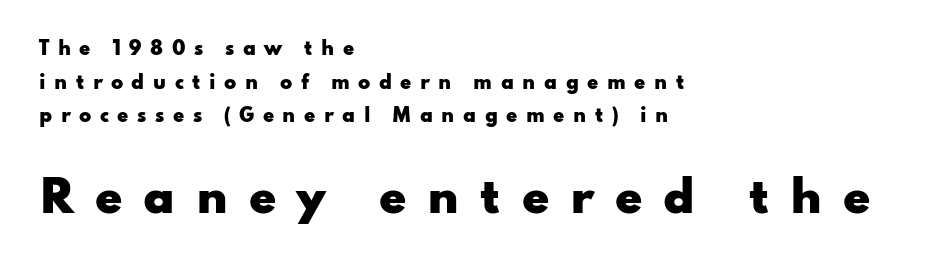
Q: Is the text bold? A: Yes.
Q: Is the text italic (slanted)? A: No, it is upright.
Q: Is the typeface a serif or a sans-serif typeface? A: Sans-serif.
Q: Is the text underlined? A: No.
Q: How is the paragraph aligned? A: Left-aligned.
Q: Is the spacing between letters normal or unusually wide? A: Unusually wide.
Q: Which block of text is set in a larger size, the first (top) or the second (bottom)? A: The second (bottom) one.
Q: Width (condensed, normal, or wide)? A: Wide.
Q: Stroke contrast? A: Low.
Q: x-height? A: Small.
Q: Monospaced? A: No.
